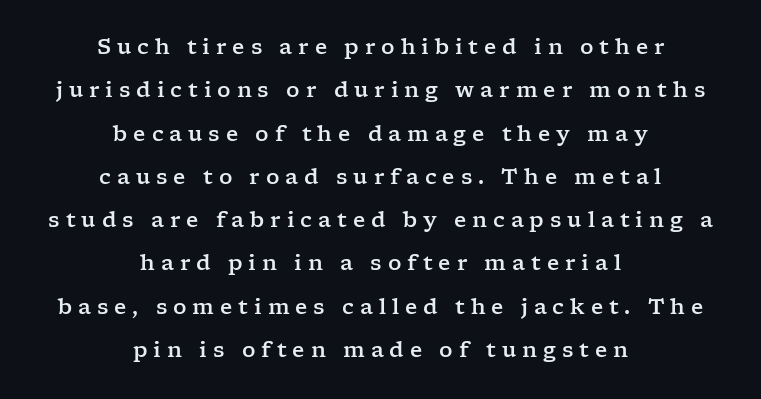
The image shows 21 px text type, upright; set centered, loose line spacing (2.06x), unusually wide letter spacing (+0.28 em), not underlined.
